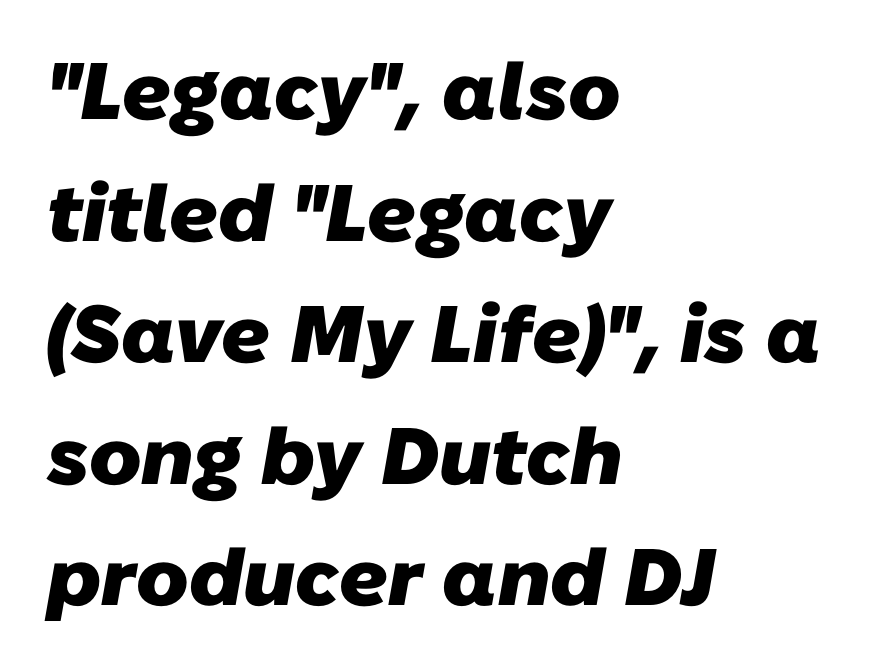
Casual observation: everything's shoved over to the left. The leading is moderate, giving the passage an even texture. Compared with an ordinary text face, these strokes are far heavier — a full bold. The letters sit at their default tracking, neither squeezed nor spread.
